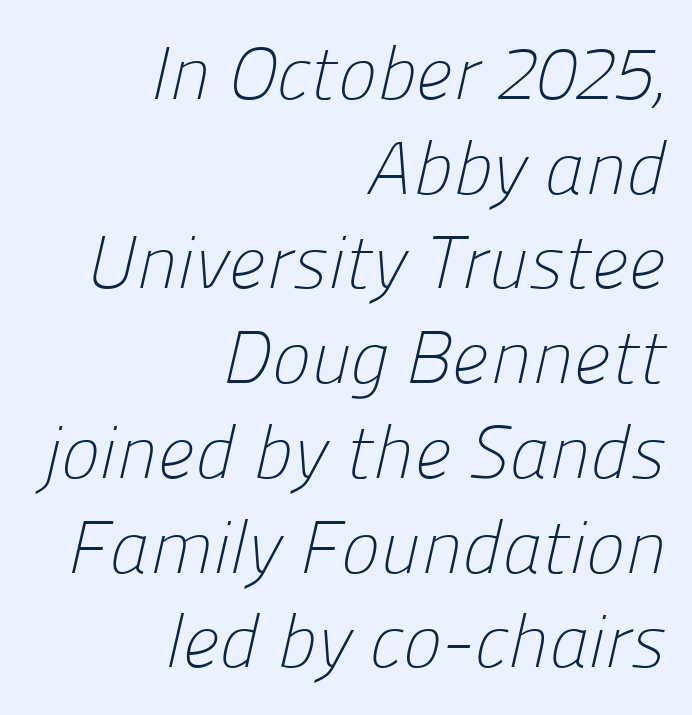
Unmarked baselines from the first word to the last. Regarding serifs, this sample does without them. On a weight scale, this lands at 450 or below. Horizontally, the lines are justified to the trailing edge only.
